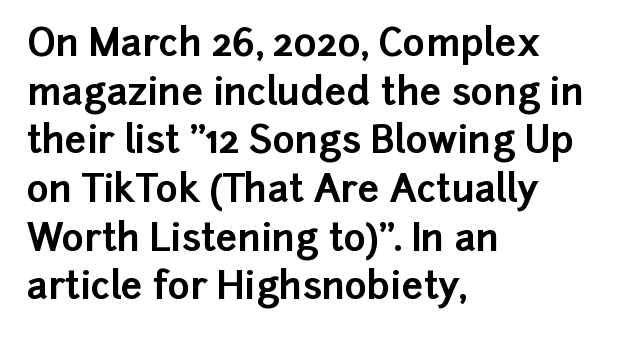
The image shows 38 px bold sans-serif type, upright; set left-aligned, normal line spacing (1.28x), normal letter spacing, not underlined; low stroke contrast and a medium x-height.
